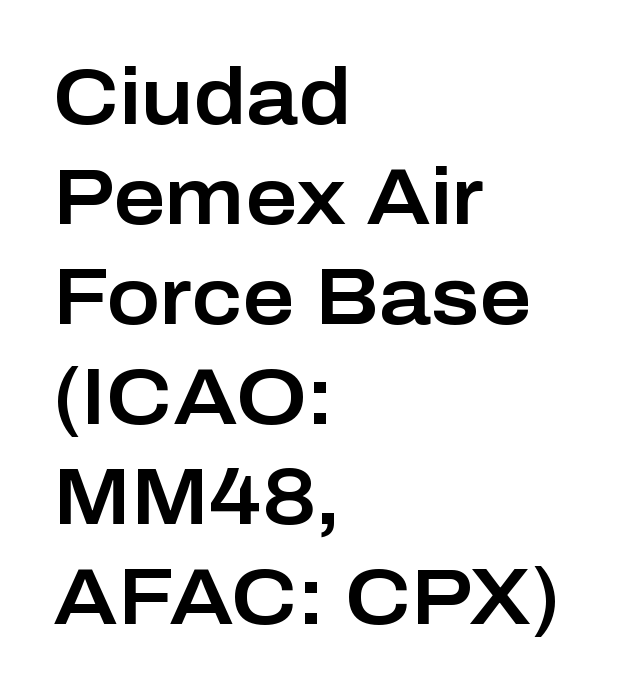
The image shows 80 px sans-serif type, upright; set left-aligned, normal line spacing (1.25x), normal letter spacing, not underlined; low stroke contrast and a medium x-height.
